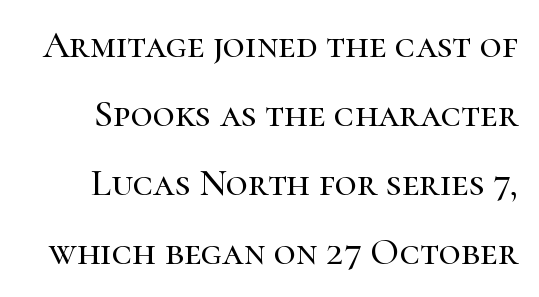
{"serif": "yes", "italic": "no", "width": "normal", "stroke_contrast": "high", "x_height": "medium", "monospaced": "no", "underline": "no", "line_spacing_ratio": 1.82, "letter_spacing": "normal", "letter_spacing_em": 0.0, "glyph_px": 38}
